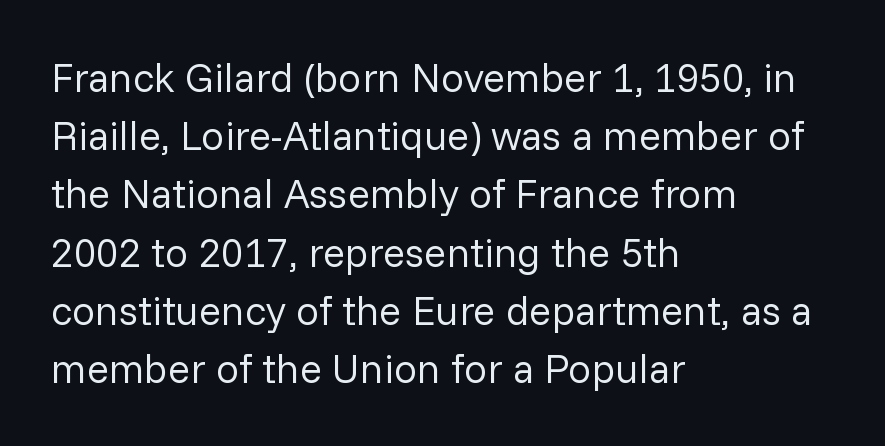
These lines are set flush left with a ragged right edge. The letters carry no serifs — their stems end cleanly without finishing strokes. Honestly, the row spacing looks completely unremarkable. Between one letter and the next there's only the usual sliver of space. Rendered with straight, roman letterforms. Varying glyph widths throughout — classic text-font behaviour.
